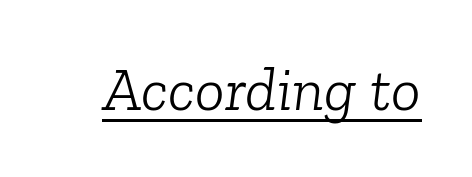
These lines are rendered in a variable-pitch font. Looks like someone drew a line under every word here. The characters are drawn with everyday or finer stroke widths. Stroke terminals: seriffed.
